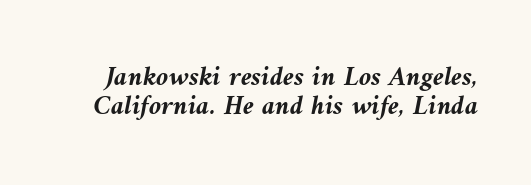
{"italic": "yes", "lean": "left", "slant_degrees": 9, "bold": "yes", "weight": "semibold", "width": "normal", "stroke_contrast": "medium", "x_height": "medium", "monospaced": "no", "underline": "no", "line_spacing": "tight", "line_spacing_ratio": 1.02, "letter_spacing": "normal", "letter_spacing_em": 0.0, "glyph_px": 28}
